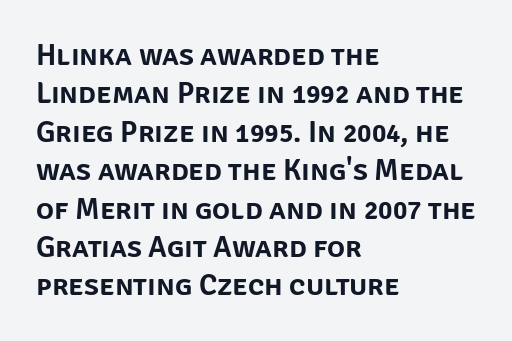
Q: Is the text italic (slanted)? A: No, it is upright.
Q: Is the typeface a serif or a sans-serif typeface? A: Sans-serif.
Q: Is the text underlined? A: No.
Q: How is the paragraph aligned? A: Left-aligned.
Q: Is the spacing between letters normal or unusually wide? A: Normal.
Q: Is the spacing between lines tight, normal or loose? A: Normal.
Q: Width (condensed, normal, or wide)? A: Normal.
Q: Stroke contrast? A: Low.
Q: x-height? A: Large.
Q: Monospaced? A: No.
